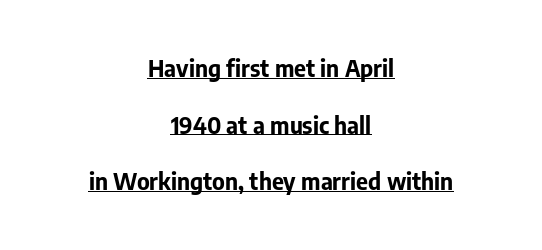
Q: Is the text bold? A: Yes.
Q: Is the text italic (slanted)? A: No, it is upright.
Q: Is the text underlined? A: Yes.
Q: How is the paragraph aligned? A: Centered.
Q: Is the spacing between letters normal or unusually wide? A: Normal.
Q: Is the spacing between lines tight, normal or loose? A: Loose.
